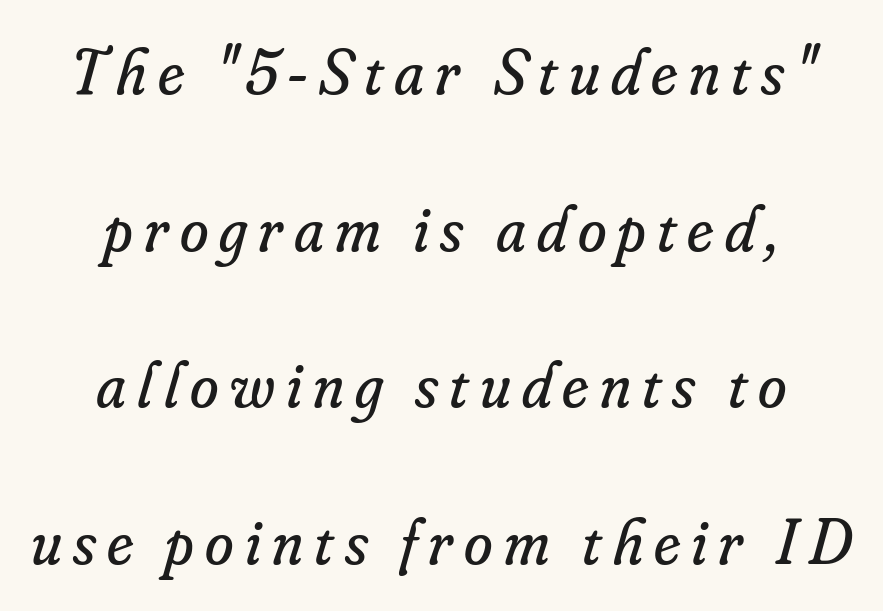
The image shows 65 px regular-weight serif type, italic (leaning right); set centered, loose line spacing (2.41x), not underlined; low stroke contrast and a small x-height.
